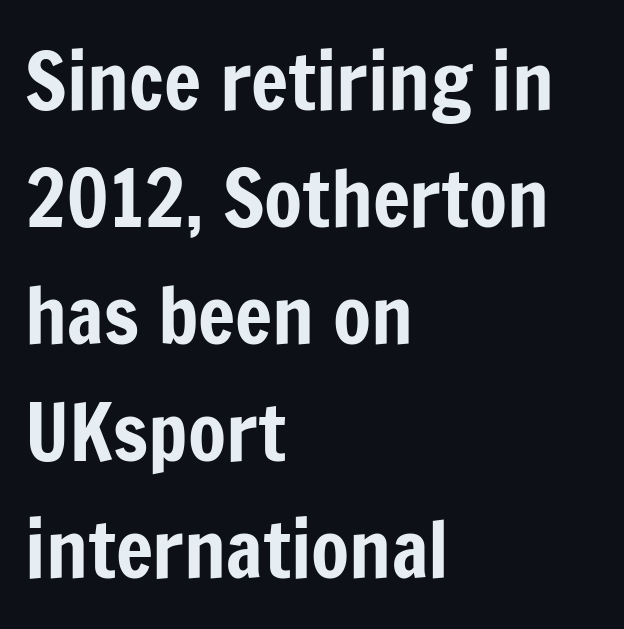
The image shows 78 px condensed sans-serif type, upright; set left-aligned, normal line spacing (1.5x), normal letter spacing, not underlined; low stroke contrast and a medium x-height.
